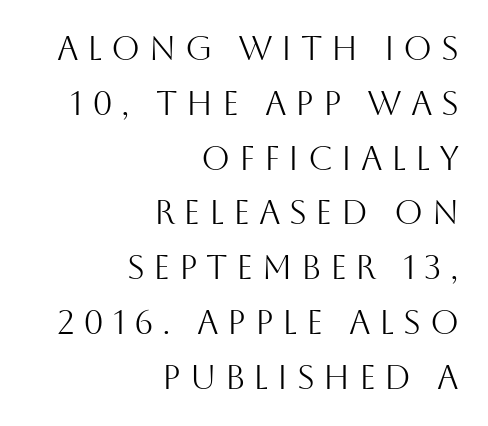
The image shows 33 px light sans-serif type, upright; set right-aligned, normal line spacing (1.66x), unusually wide letter spacing (+0.26 em), not underlined; medium stroke contrast and a large x-height.
